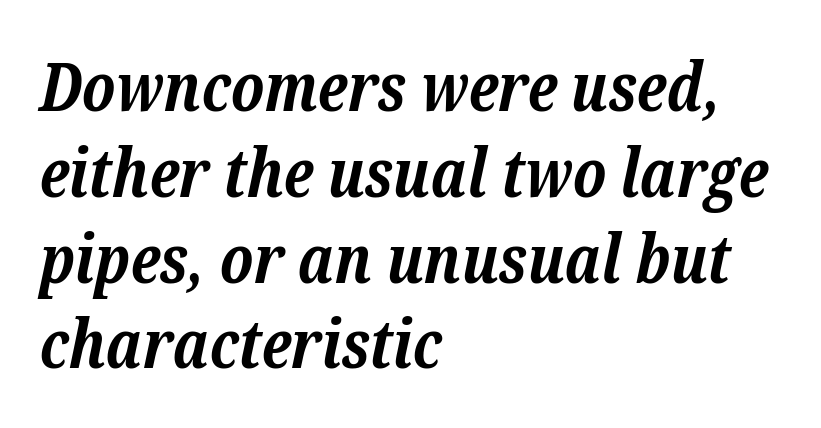
{"serif": "yes", "italic": "yes", "lean": "right", "slant_degrees": 12, "bold": "yes", "weight": "bold", "width": "normal", "stroke_contrast": "low", "x_height": "medium", "monospaced": "no", "underline": "no", "align": "left", "line_spacing": "normal", "line_spacing_ratio": 1.28, "letter_spacing": "normal", "letter_spacing_em": 0.0, "glyph_px": 67}
